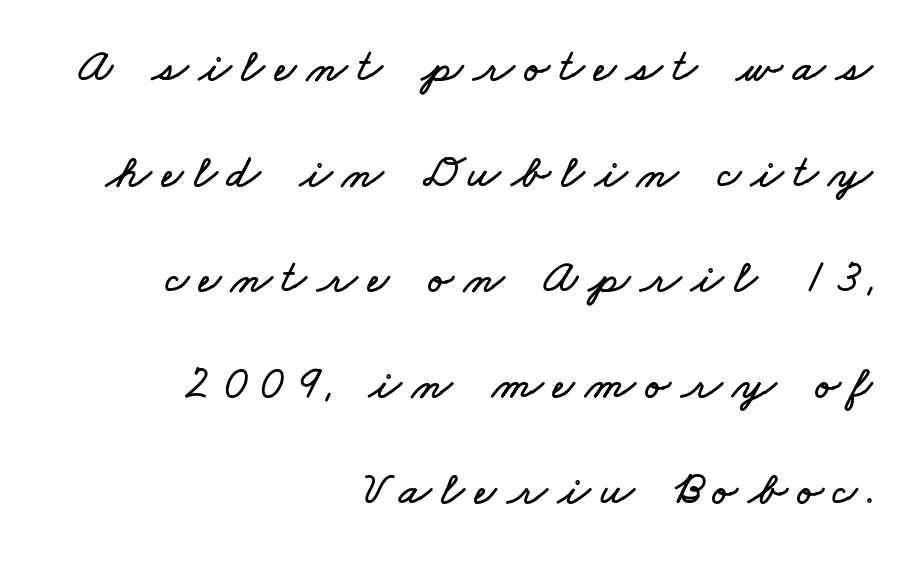
Short note: letters widely spaced. In CSS terms this would be text-align: right. The lines are spread far apart with generous leading. The face used here is proportionally spaced, like ordinary book or web type.
